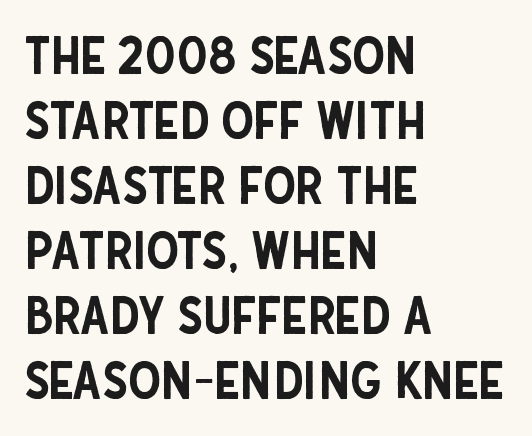
{"serif": "no", "italic": "no", "width": "condensed", "stroke_contrast": "low", "x_height": "large", "monospaced": "no", "underline": "no", "align": "left", "line_spacing": "normal", "line_spacing_ratio": 1.25, "letter_spacing": "normal", "letter_spacing_em": 0.0, "glyph_px": 52}
